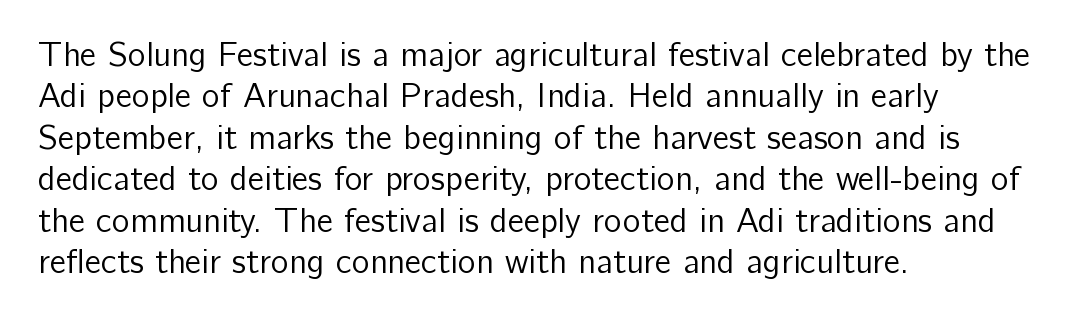
The image shows 34 px regular-weight sans-serif type, upright; set left-aligned, line spacing 1.22x, normal letter spacing, not underlined; low stroke contrast and a medium x-height.
